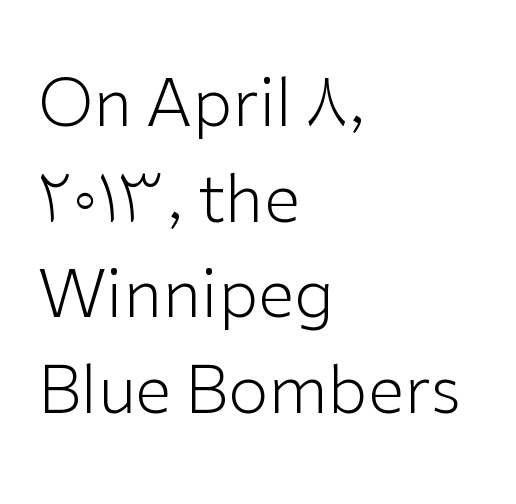
Q: Is the text bold? A: No.
Q: Is the text italic (slanted)? A: No, it is upright.
Q: Is the typeface a serif or a sans-serif typeface? A: Sans-serif.
Q: Is the text underlined? A: No.
Q: How is the paragraph aligned? A: Left-aligned.
Q: Is the spacing between letters normal or unusually wide? A: Normal.
Q: Is the spacing between lines tight, normal or loose? A: Normal.
Q: Width (condensed, normal, or wide)? A: Normal.
Q: Stroke contrast? A: Low.
Q: x-height? A: Medium.
Q: Monospaced? A: No.
